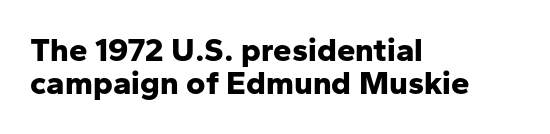
Q: Is the text bold? A: Yes.
Q: Is the text italic (slanted)? A: No, it is upright.
Q: Is the typeface a serif or a sans-serif typeface? A: Sans-serif.
Q: Is the text underlined? A: No.
Q: How is the paragraph aligned? A: Left-aligned.
Q: Is the spacing between letters normal or unusually wide? A: Normal.
Q: Is the spacing between lines tight, normal or loose? A: Tight.
Q: Width (condensed, normal, or wide)? A: Normal.
Q: Stroke contrast? A: Low.
Q: x-height? A: Medium.
Q: Monospaced? A: No.
